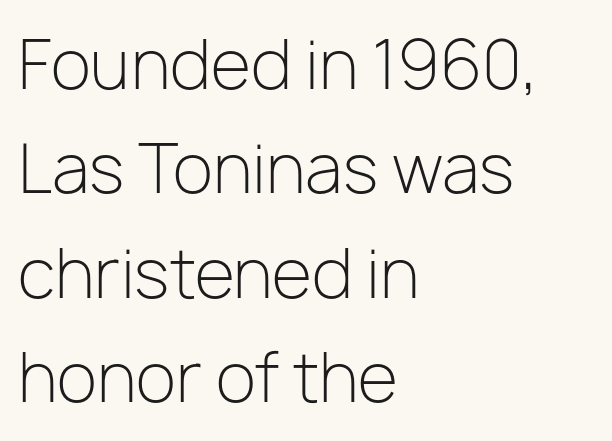
Tracking here is standard; glyphs follow each other at the usual distance. The vertical gap from one line to the next is medium. Descenders hang freely into open space. The lines are quadded left. Observe the absence of serifs on each vertical stroke in this sample. Spacing verdict: proportional, widths tailored to each character.
